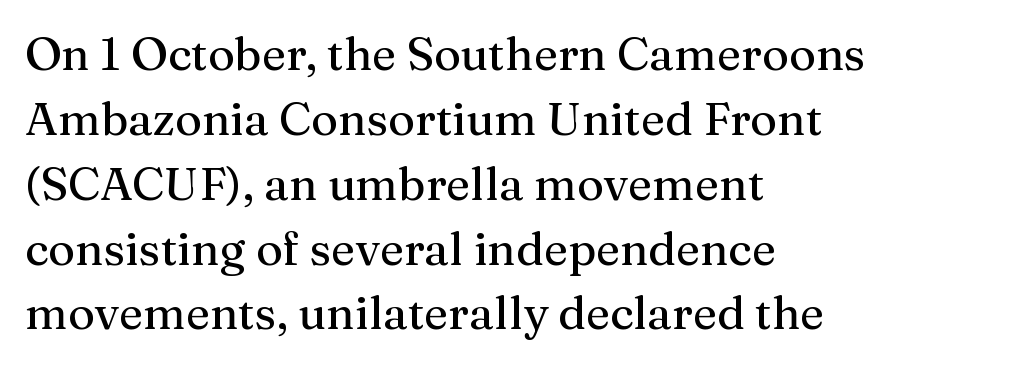
Q: Is the text italic (slanted)? A: No, it is upright.
Q: Is the typeface a serif or a sans-serif typeface? A: Serif.
Q: Is the text underlined? A: No.
Q: How is the paragraph aligned? A: Left-aligned.
Q: Is the spacing between letters normal or unusually wide? A: Normal.
Q: Is the spacing between lines tight, normal or loose? A: Normal.
Q: Width (condensed, normal, or wide)? A: Normal.
Q: Stroke contrast? A: Medium.
Q: x-height? A: Medium.
Q: Monospaced? A: No.
